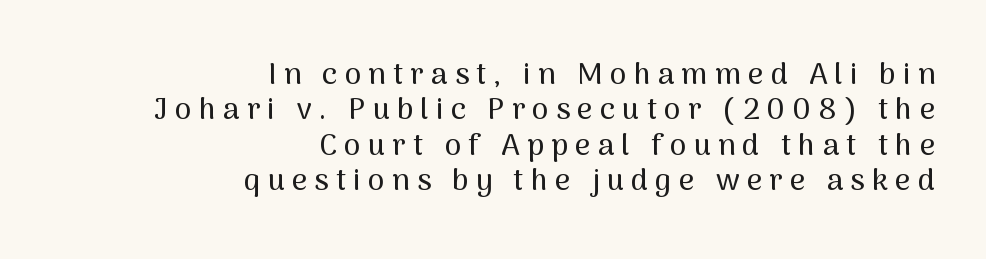
Q: Is the text italic (slanted)? A: No, it is upright.
Q: Is the typeface a serif or a sans-serif typeface? A: Sans-serif.
Q: Is the text underlined? A: No.
Q: How is the paragraph aligned? A: Right-aligned.
Q: Is the spacing between letters normal or unusually wide? A: Unusually wide.
Q: Width (condensed, normal, or wide)? A: Normal.
Q: Stroke contrast? A: Medium.
Q: x-height? A: Medium.
Q: Monospaced? A: No.
